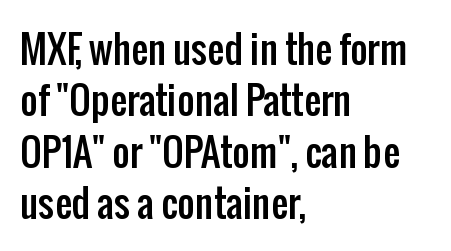
The image shows 38 px condensed sans-serif type, upright; set left-aligned, normal line spacing (1.35x), normal letter spacing, not underlined; low stroke contrast and a medium x-height.
